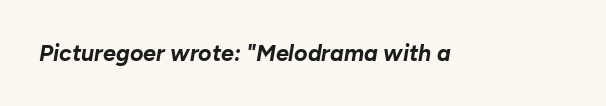
Looking at the ascenders, they clearly lean. Caption: standard tracking, unaltered. Pretty heavy lettering here — definitely bold. The baseline area is clear.
